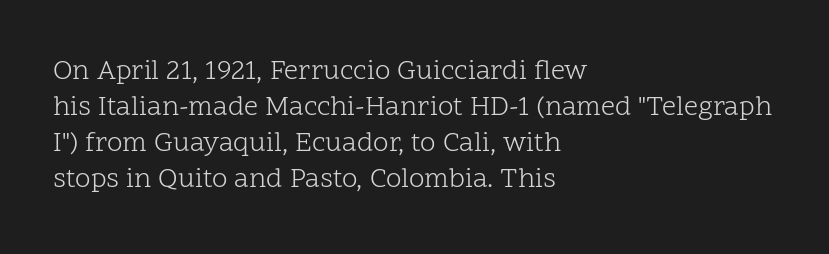
Q: Is the text bold? A: No.
Q: Is the text italic (slanted)? A: No, it is upright.
Q: Is the typeface a serif or a sans-serif typeface? A: Serif.
Q: Is the text underlined? A: No.
Q: How is the paragraph aligned? A: Left-aligned.
Q: Is the spacing between letters normal or unusually wide? A: Normal.
Q: Is the spacing between lines tight, normal or loose? A: Normal.
Q: Width (condensed, normal, or wide)? A: Normal.
Q: Stroke contrast? A: Low.
Q: x-height? A: Medium.
Q: Monospaced? A: No.
